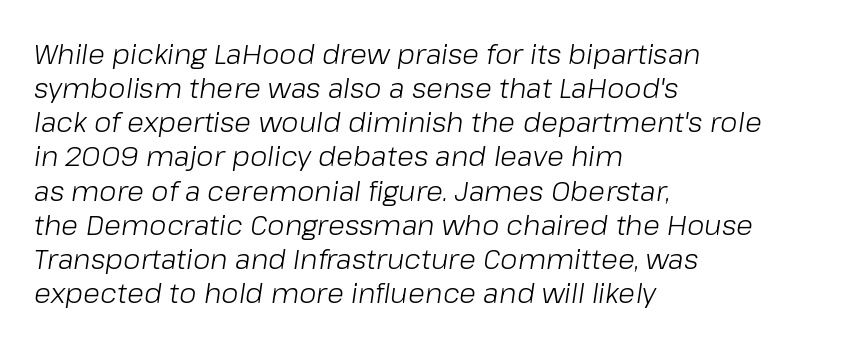
{"italic": "yes", "lean": "right", "slant_degrees": 8, "bold": "no", "weight": "light", "width": "normal", "stroke_contrast": "low", "x_height": "medium", "monospaced": "no", "underline": "no", "align": "left", "line_spacing_ratio": 1.22, "letter_spacing": "normal", "letter_spacing_em": 0.0, "glyph_px": 28}
